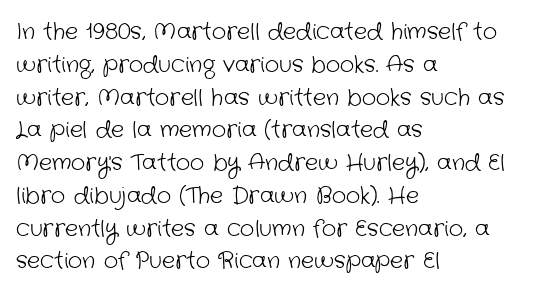
The space directly below the letters is spotless. Horizontal alignment here is leftward, the default for most running prose. This sample keeps an unexceptional amount of space between lines. Compared with typical body copy, the letter spacing here is the same. No extra ink here — the face is not bold.
